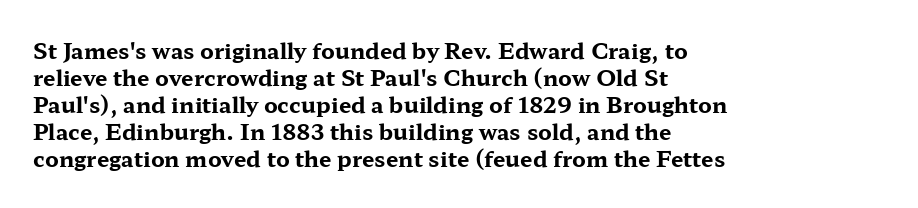
The setting favours the left margin, as ordinary paragraphs usually do. The strip under each line holds only bare page. Every letter is thick-stroked: bold, no question. In terms of posture, this sample is upright. Is the letter spacing exaggerated? No — it looks like the ordinary default.
